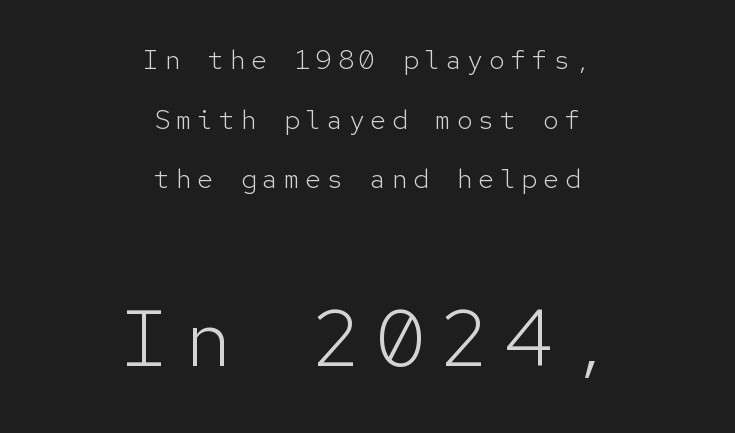
{"serif": "no", "italic": "no", "bold": "no", "weight": "light", "width": "normal", "stroke_contrast": "low", "x_height": "medium", "monospaced": "yes", "underline": "no", "align": "center", "line_spacing": "loose", "line_spacing_ratio": 2.21, "letter_spacing": "wide", "letter_spacing_em": 0.2, "larger_block": "second", "size_ratio": 2.96, "glyph_px": 80}
